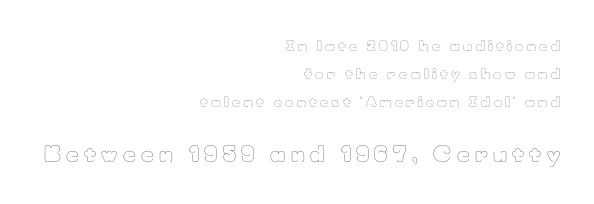
{"italic": "no", "bold": "no", "underline": "no", "align": "right", "line_spacing": "loose", "line_spacing_ratio": 2.01, "letter_spacing": "wide", "letter_spacing_em": 0.24, "larger_block": "second", "size_ratio": 1.57, "glyph_px": 22}
